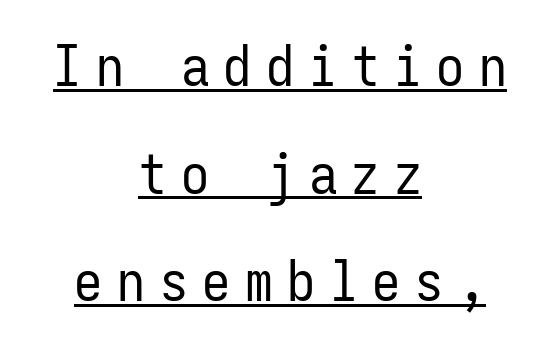
{"serif": "no", "italic": "no", "bold": "no", "weight": "regular", "width": "condensed", "stroke_contrast": "low", "x_height": "medium", "monospaced": "yes", "underline": "yes", "align": "center", "line_spacing": "loose", "line_spacing_ratio": 1.92, "letter_spacing": "wide", "letter_spacing_em": 0.26, "glyph_px": 56}
